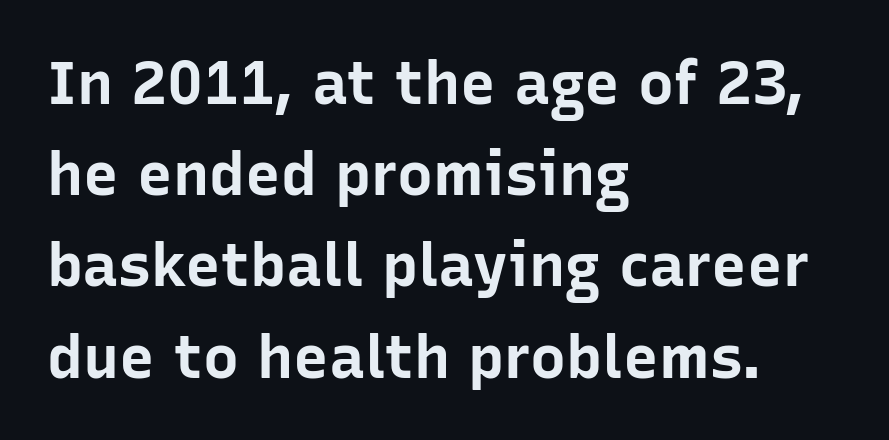
{"serif": "no", "italic": "no", "bold": "yes", "weight": "bold", "width": "normal", "stroke_contrast": "low", "x_height": "medium", "monospaced": "no", "underline": "no", "align": "left", "line_spacing": "normal", "line_spacing_ratio": 1.52, "letter_spacing": "normal", "letter_spacing_em": 0.0, "glyph_px": 60}
